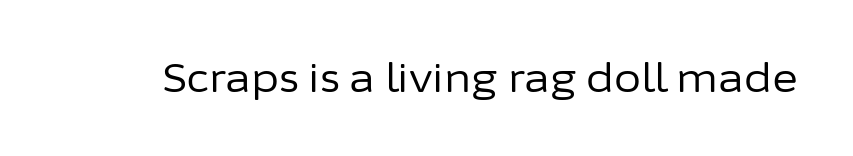
Q: Is the text bold? A: No.
Q: Is the text italic (slanted)? A: No, it is upright.
Q: Is the typeface a serif or a sans-serif typeface? A: Sans-serif.
Q: Is the text underlined? A: No.
Q: Is the spacing between letters normal or unusually wide? A: Normal.
Q: Width (condensed, normal, or wide)? A: Normal.
Q: Stroke contrast? A: Low.
Q: x-height? A: Medium.
Q: Monospaced? A: No.
